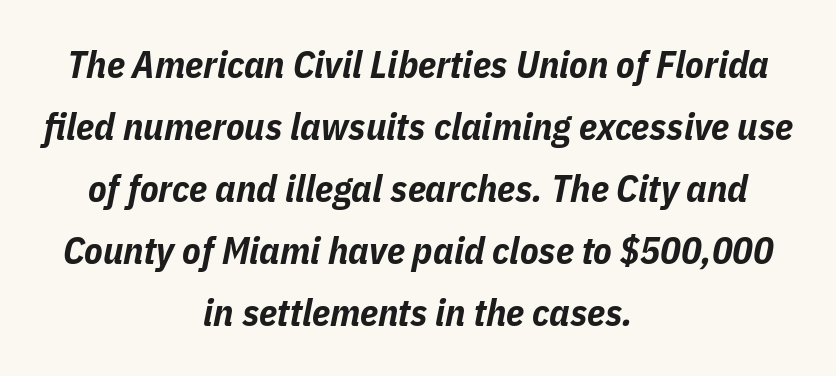
The image shows 38 px bold, condensed type, italic (leaning right); set centered, normal line spacing (1.63x), normal letter spacing, not underlined; low stroke contrast and a medium x-height.
